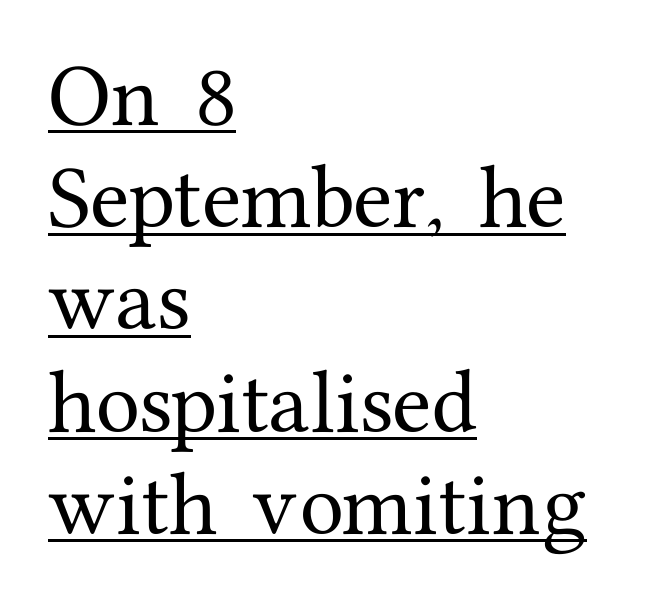
The image shows 72 px serif type, upright; set left-aligned, normal line spacing (1.42x), normal letter spacing, underlined; medium stroke contrast and a medium x-height.
